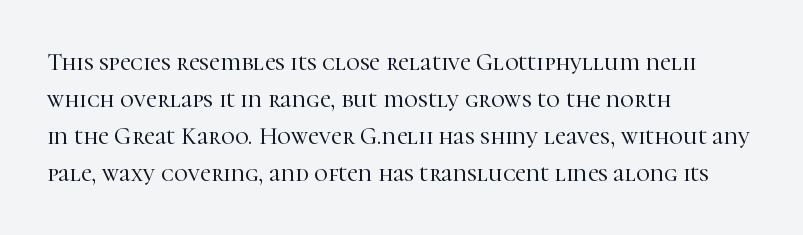
This is roman type, the default non-slanted kind. The lines in this sample share a left origin and differ only in where they stop. Glance below the letters and you will spot only blank space. The line-height multiplier appears to be the usual default. No extra tracking has been applied to these lines.
